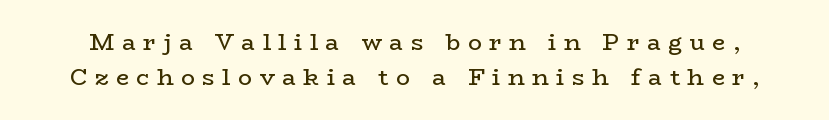
{"italic": "no", "bold": "no", "underline": "no", "line_spacing": "normal", "line_spacing_ratio": 1.53, "letter_spacing": "wide", "letter_spacing_em": 0.33, "glyph_px": 23}
